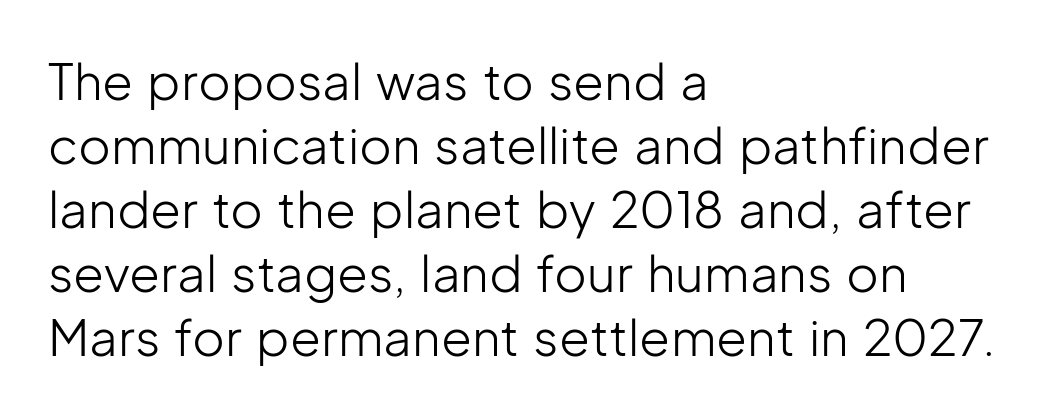
The image shows 50 px light sans-serif type, upright; set left-aligned, normal line spacing (1.28x), normal letter spacing, not underlined; low stroke contrast and a medium x-height.
